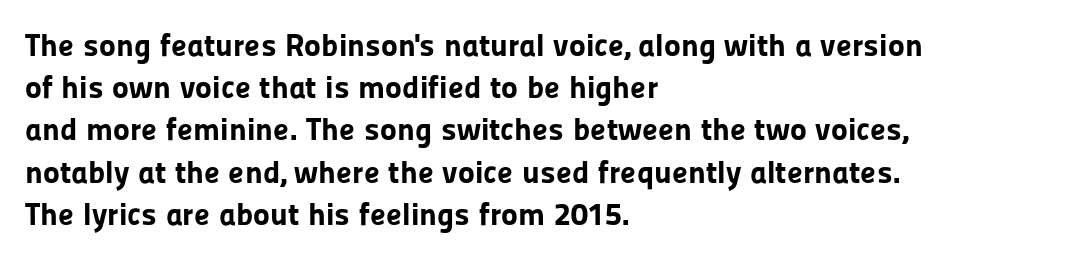
The image shows 32 px bold sans-serif type, upright; set left-aligned, normal line spacing (1.32x), normal letter spacing, not underlined; low stroke contrast and a medium x-height.
